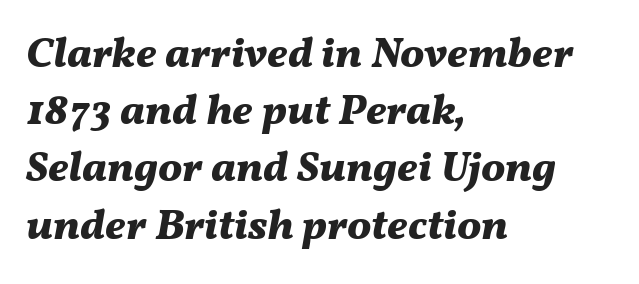
Q: Is the text bold? A: Yes.
Q: Is the text italic (slanted)? A: Yes, it leans right by about 11 degrees.
Q: Is the text underlined? A: No.
Q: How is the paragraph aligned? A: Left-aligned.
Q: Is the spacing between letters normal or unusually wide? A: Normal.
Q: Is the spacing between lines tight, normal or loose? A: Normal.
Q: Width (condensed, normal, or wide)? A: Normal.
Q: Stroke contrast? A: Medium.
Q: x-height? A: Medium.
Q: Monospaced? A: No.
